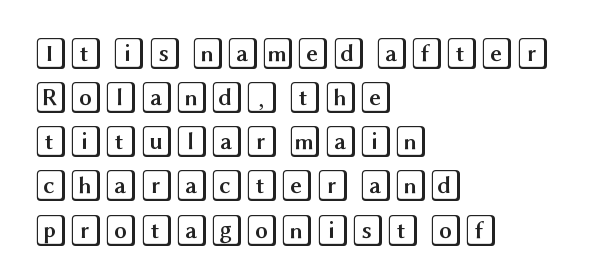
{"italic": "no", "width": "wide", "x_height": "large", "underline": "no", "align": "left", "line_spacing": "normal", "line_spacing_ratio": 1.38, "letter_spacing": "normal", "letter_spacing_em": 0.0, "glyph_px": 32}
